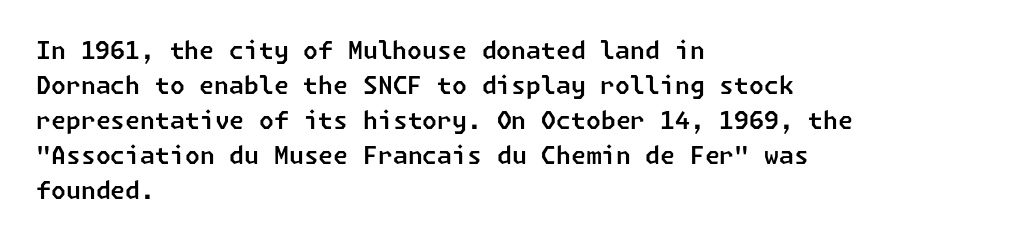
Q: Is the text underlined? A: No.
Q: How is the paragraph aligned? A: Left-aligned.
Q: Is the spacing between letters normal or unusually wide? A: Normal.
Q: Is the spacing between lines tight, normal or loose? A: Normal.
